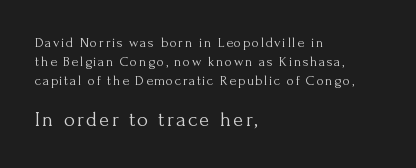
Q: Is the text bold? A: No.
Q: Is the text italic (slanted)? A: No, it is upright.
Q: Is the text underlined? A: No.
Q: How is the paragraph aligned? A: Left-aligned.
Q: Is the spacing between lines tight, normal or loose? A: Normal.
Q: Which block of text is set in a larger size, the first (top) or the second (bottom)? A: The second (bottom) one.
